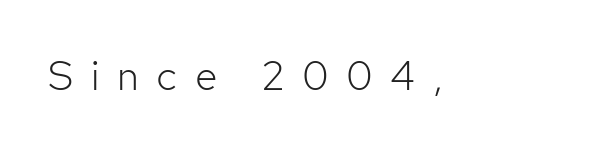
The image shows 41 px light sans-serif type, upright; set unusually wide letter spacing (+0.43 em), not underlined; low stroke contrast and a medium x-height.
